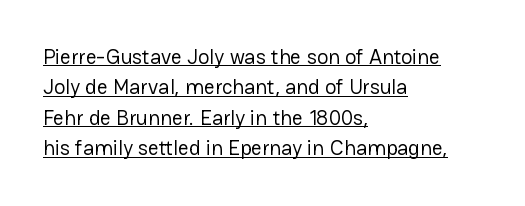
The image shows 21 px text type, upright; set left-aligned, normal line spacing (1.45x), normal letter spacing, underlined.
